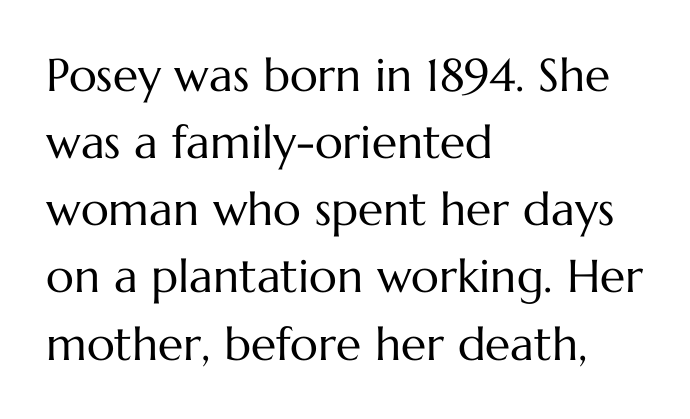
{"italic": "no", "bold": "no", "weight": "regular", "width": "normal", "stroke_contrast": "medium", "x_height": "medium", "monospaced": "no", "underline": "no", "align": "left", "line_spacing": "normal", "line_spacing_ratio": 1.46, "letter_spacing": "normal", "letter_spacing_em": 0.0, "glyph_px": 46}
